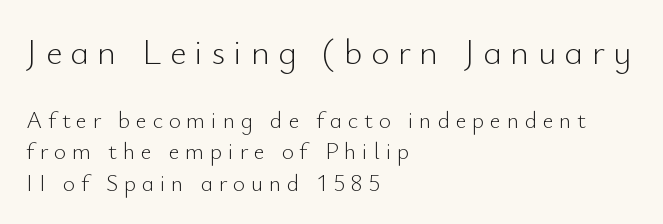
Q: Is the text bold? A: No.
Q: Is the text italic (slanted)? A: No, it is upright.
Q: Is the typeface a serif or a sans-serif typeface? A: Sans-serif.
Q: Is the text underlined? A: No.
Q: How is the paragraph aligned? A: Left-aligned.
Q: Is the spacing between letters normal or unusually wide? A: Unusually wide.
Q: Is the spacing between lines tight, normal or loose? A: Normal.
Q: Which block of text is set in a larger size, the first (top) or the second (bottom)? A: The first (top) one.
Q: Width (condensed, normal, or wide)? A: Normal.
Q: Stroke contrast? A: Low.
Q: x-height? A: Small.
Q: Monospaced? A: No.
